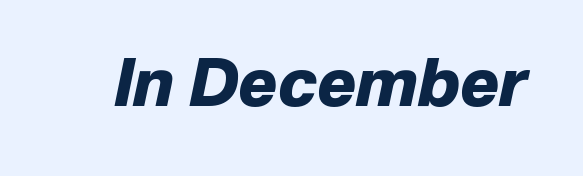
{"italic": "yes", "lean": "right", "slant_degrees": 12, "bold": "yes", "weight": "heavy", "width": "normal", "stroke_contrast": "low", "x_height": "medium", "monospaced": "no", "underline": "no", "letter_spacing": "normal", "letter_spacing_em": 0.0, "glyph_px": 65}
